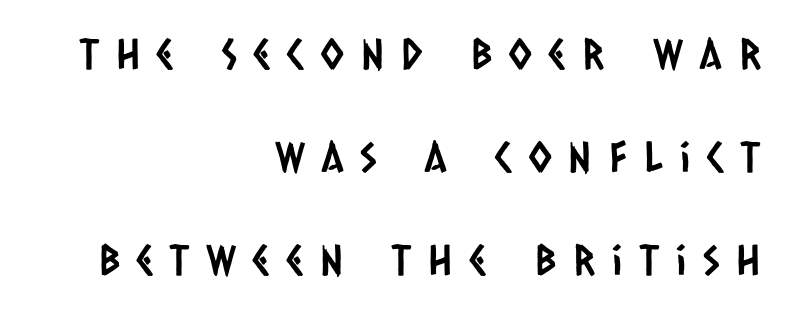
The image shows 42 px condensed sans-serif type; set right-aligned, loose line spacing (2.45x), unusually wide letter spacing (+0.41 em), not underlined; low stroke contrast and a large x-height.
